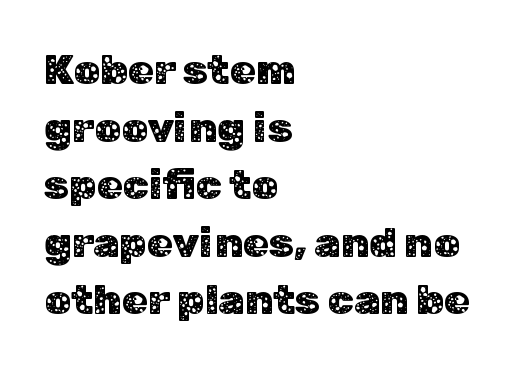
The glyphs are unaccompanied by any horizontal stroke below them. These lines were composed using upright roman letters. Here the designer chose a conventional face with non-uniform glyph widths. Stroke terminals: plain, sans-serif.
